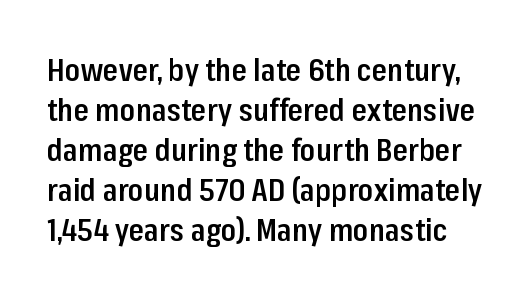
{"serif": "no", "italic": "no", "bold": "semi", "weight": "semibold", "width": "condensed", "stroke_contrast": "low", "x_height": "medium", "monospaced": "no", "underline": "no", "line_spacing": "normal", "line_spacing_ratio": 1.29, "letter_spacing": "normal", "letter_spacing_em": 0.0, "glyph_px": 31}
